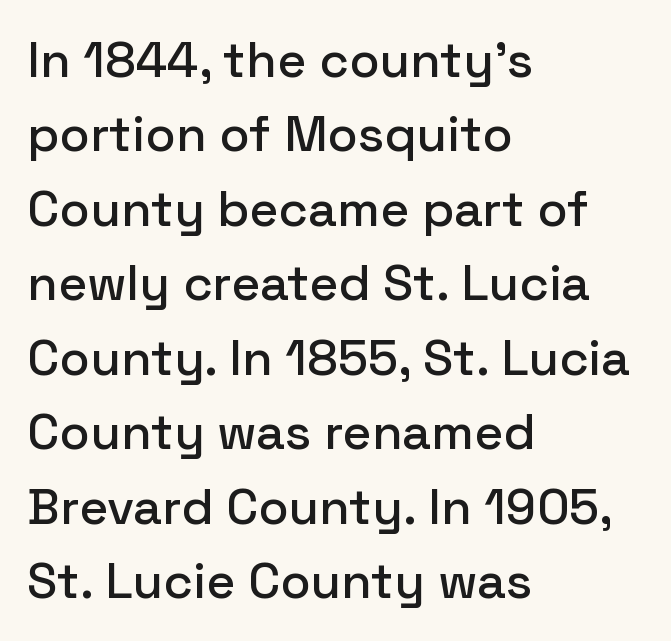
The image shows 50 px sans-serif type, upright; set left-aligned, normal line spacing (1.49x), normal letter spacing, not underlined; low stroke contrast and a medium x-height.
